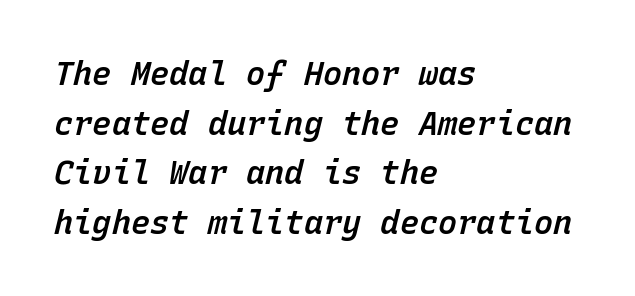
{"italic": "yes", "lean": "right", "slant_degrees": 15, "bold": "semi", "weight": "semibold", "width": "normal", "stroke_contrast": "low", "x_height": "medium", "monospaced": "yes", "underline": "no", "align": "left", "line_spacing": "normal", "line_spacing_ratio": 1.55, "letter_spacing": "normal", "letter_spacing_em": 0.0, "glyph_px": 32}
